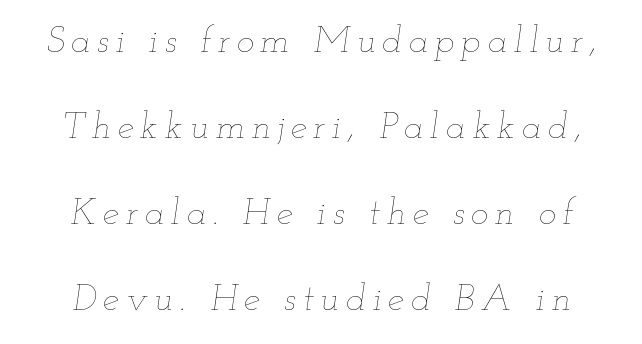
{"italic": "yes", "lean": "right", "slant_degrees": 12, "bold": "no", "weight": "thin", "width": "wide", "stroke_contrast": "low", "x_height": "small", "monospaced": "no", "underline": "no", "align": "center", "line_spacing": "loose", "line_spacing_ratio": 2.32, "glyph_px": 37}
